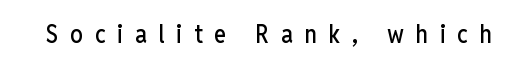
Q: Is the text italic (slanted)? A: No, it is upright.
Q: Is the text underlined? A: No.
Q: Is the spacing between letters normal or unusually wide? A: Unusually wide.
